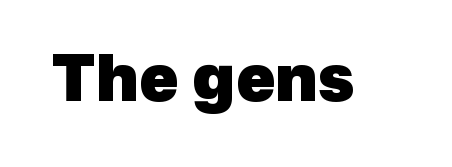
{"serif": "no", "bold": "yes", "weight": "heavy", "width": "normal", "x_height": "medium", "monospaced": "no", "underline": "no", "letter_spacing": "normal", "letter_spacing_em": 0.0, "glyph_px": 64}
